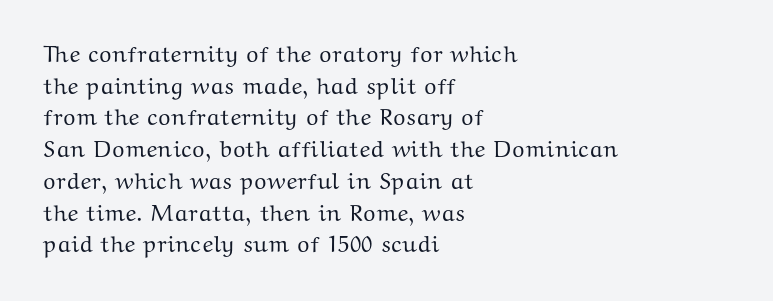
The image shows 23 px text type, upright; set left-aligned, normal line spacing (1.38x), normal letter spacing, not underlined.
